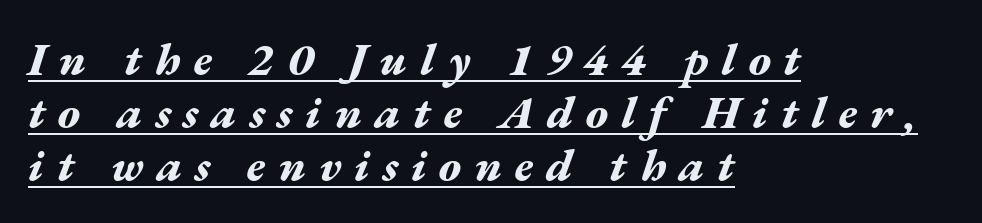
Q: Is the text bold? A: Yes.
Q: Is the text italic (slanted)? A: Yes, it leans right by about 17 degrees.
Q: Is the text underlined? A: Yes.
Q: How is the paragraph aligned? A: Left-aligned.
Q: Is the spacing between letters normal or unusually wide? A: Unusually wide.
Q: Is the spacing between lines tight, normal or loose? A: Tight.
Q: Width (condensed, normal, or wide)? A: Wide.
Q: Stroke contrast? A: Medium.
Q: x-height? A: Medium.
Q: Monospaced? A: No.
